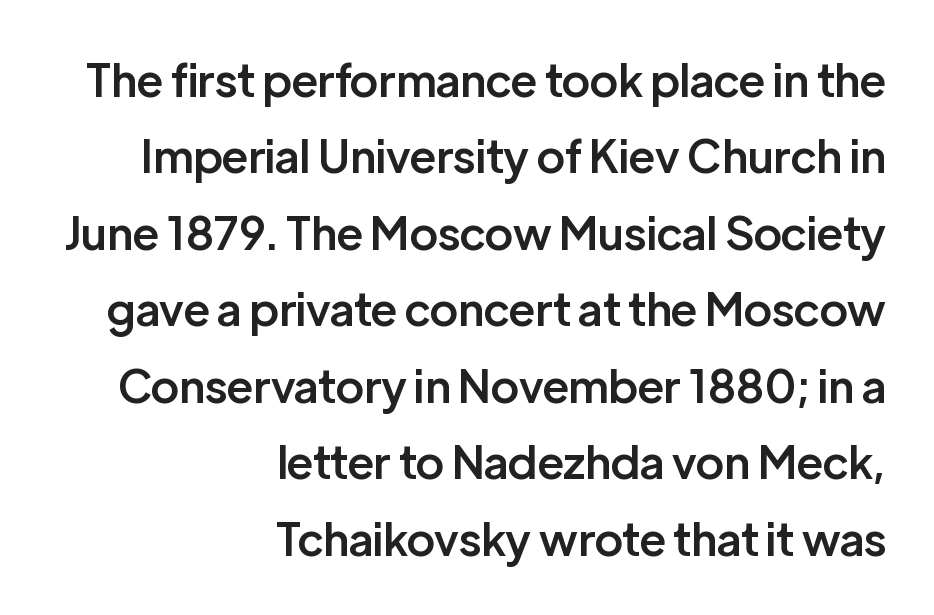
The space between consecutive lines is moderate. These lines were composed using upright roman letters. The ragged edge is on the left, which tells us the setting is flush right. A typesetter would label this face a sans. The font is running at a semibold setting, under full bold. The passage shown has conventional tracking throughout.
